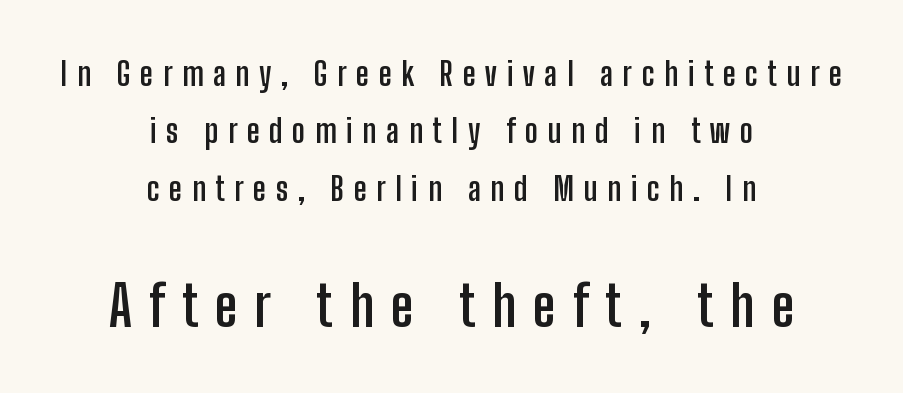
{"serif": "no", "italic": "no", "bold": "yes", "weight": "semibold", "width": "condensed", "stroke_contrast": "low", "x_height": "medium", "monospaced": "no", "underline": "no", "align": "center", "line_spacing_ratio": 1.79, "letter_spacing": "wide", "letter_spacing_em": 0.3, "larger_block": "second", "size_ratio": 1.75, "glyph_px": 56}
